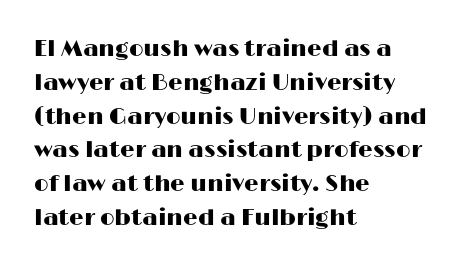
The image shows 23 px text type, upright; set left-aligned, normal line spacing (1.47x), normal letter spacing, not underlined.
